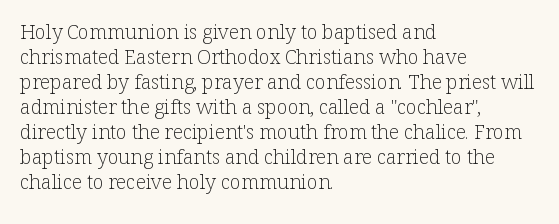
{"italic": "no", "bold": "no", "underline": "no", "align": "left", "line_spacing": "normal", "line_spacing_ratio": 1.25, "letter_spacing": "normal", "letter_spacing_em": 0.0, "glyph_px": 20}
